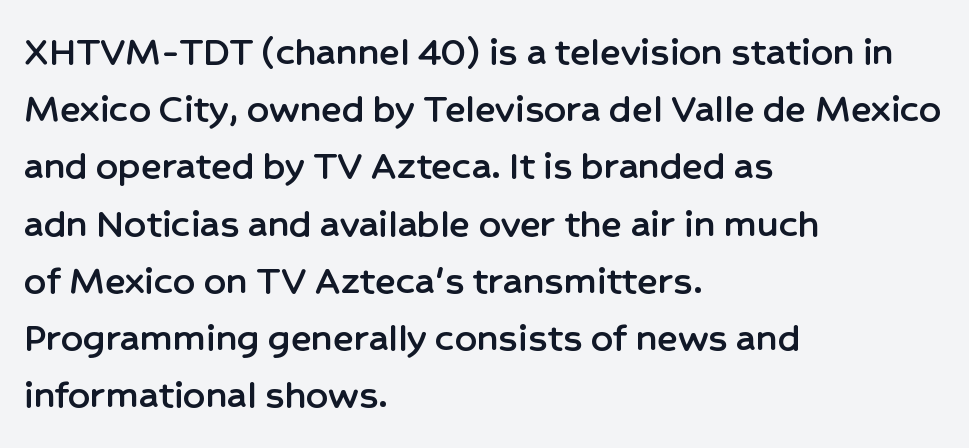
{"serif": "no", "italic": "no", "width": "normal", "stroke_contrast": "low", "x_height": "medium", "monospaced": "no", "underline": "no", "align": "left", "line_spacing": "normal", "line_spacing_ratio": 1.33, "letter_spacing": "normal", "letter_spacing_em": 0.0, "glyph_px": 43}
